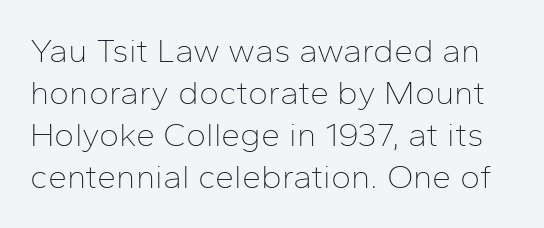
Check the space under the baseline: it is left empty. Look at the bottom of the vertical strokes: they stop flat, with no serifs. Every stem runs plumb, perpendicular to the baseline. Default kerning and tracking; the words read as compact shapes.
